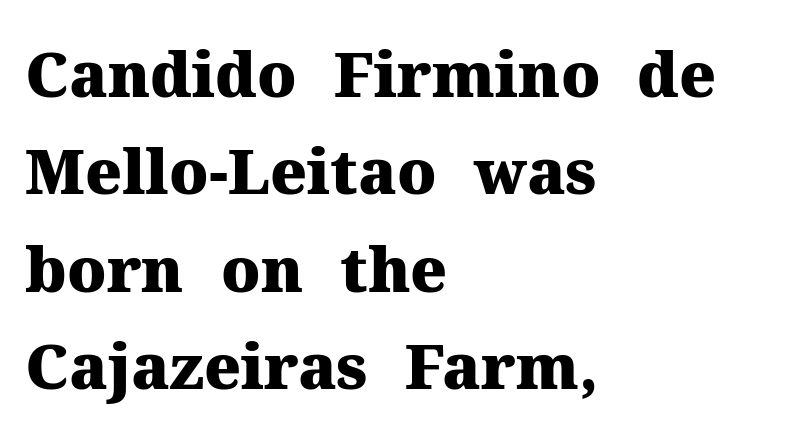
The image shows 62 px heavy serif type, upright; set left-aligned, normal line spacing (1.57x), normal letter spacing, not underlined; medium stroke contrast and a medium x-height.
